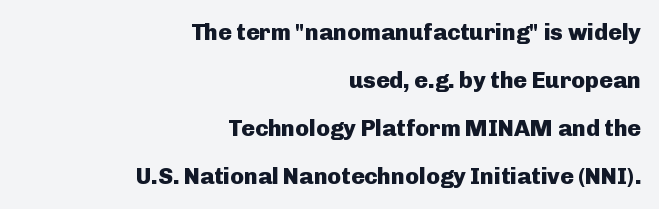
Q: Is the text bold? A: Yes.
Q: Is the text italic (slanted)? A: No, it is upright.
Q: Is the text underlined? A: No.
Q: How is the paragraph aligned? A: Right-aligned.
Q: Is the spacing between letters normal or unusually wide? A: Normal.
Q: Is the spacing between lines tight, normal or loose? A: Loose.
